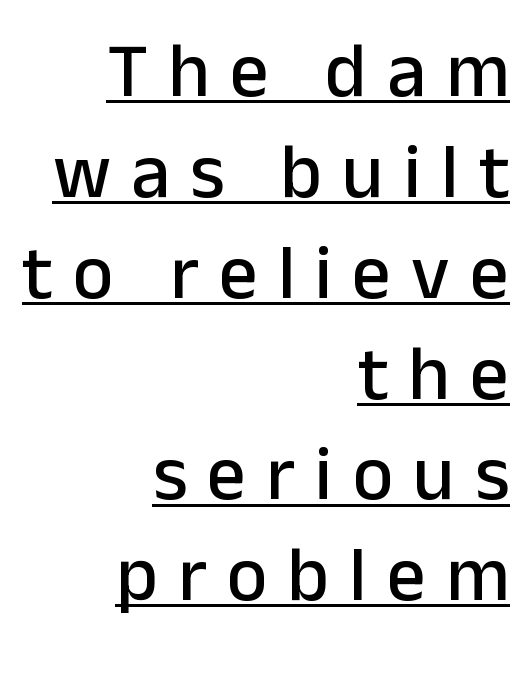
Q: Is the text italic (slanted)? A: No, it is upright.
Q: Is the typeface a serif or a sans-serif typeface? A: Sans-serif.
Q: Is the text underlined? A: Yes.
Q: How is the paragraph aligned? A: Right-aligned.
Q: Is the spacing between letters normal or unusually wide? A: Unusually wide.
Q: Is the spacing between lines tight, normal or loose? A: Normal.
Q: Width (condensed, normal, or wide)? A: Normal.
Q: Stroke contrast? A: Low.
Q: x-height? A: Medium.
Q: Monospaced? A: No.
